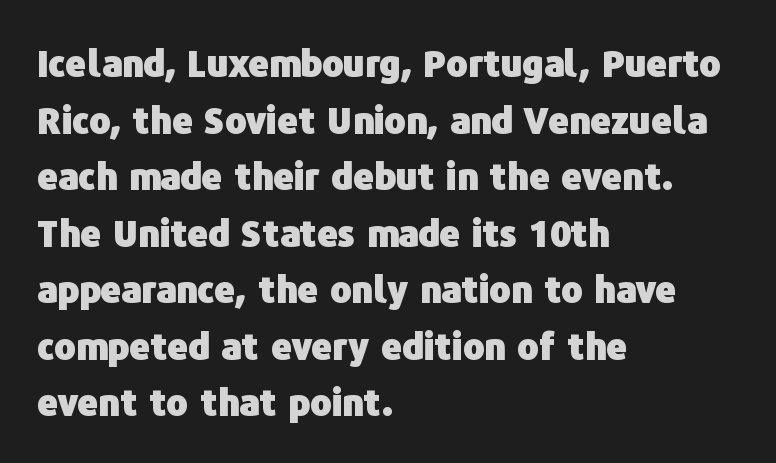
The image shows 36 px heavy sans-serif type, upright; set left-aligned, normal line spacing (1.57x), normal letter spacing, not underlined; low stroke contrast and a medium x-height.
